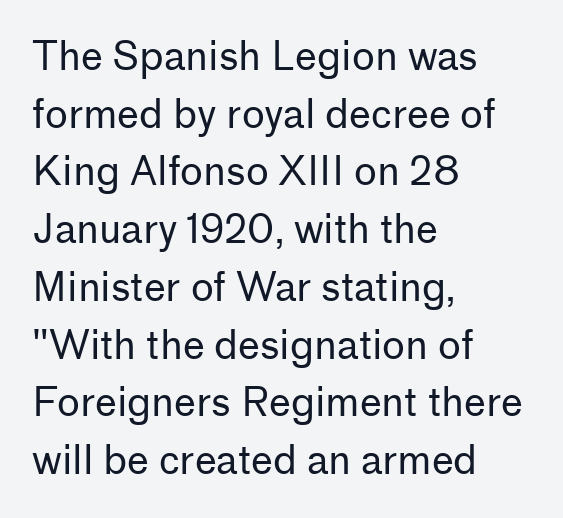
The image shows 39 px regular-weight sans-serif type, upright; set left-aligned, normal line spacing (1.48x), normal letter spacing, not underlined; low stroke contrast and a medium x-height.
